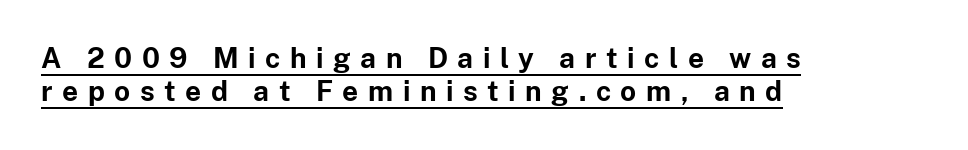
The image shows 28 px bold sans-serif type, upright; set left-aligned, line spacing 1.18x, unusually wide letter spacing (+0.34 em), underlined; low stroke contrast and a medium x-height.
